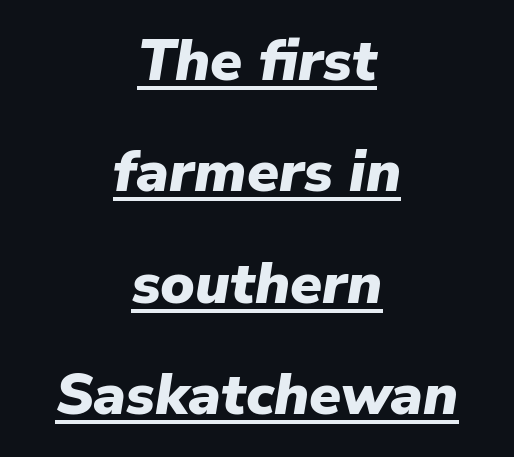
A centered setting, common on invitations and titles, is used for this passage. Reading down the column, the eye jumps a long way to each next line. The face used here is proportionally spaced, like ordinary book or web type. These words are printed bold, with thick strokes throughout.
